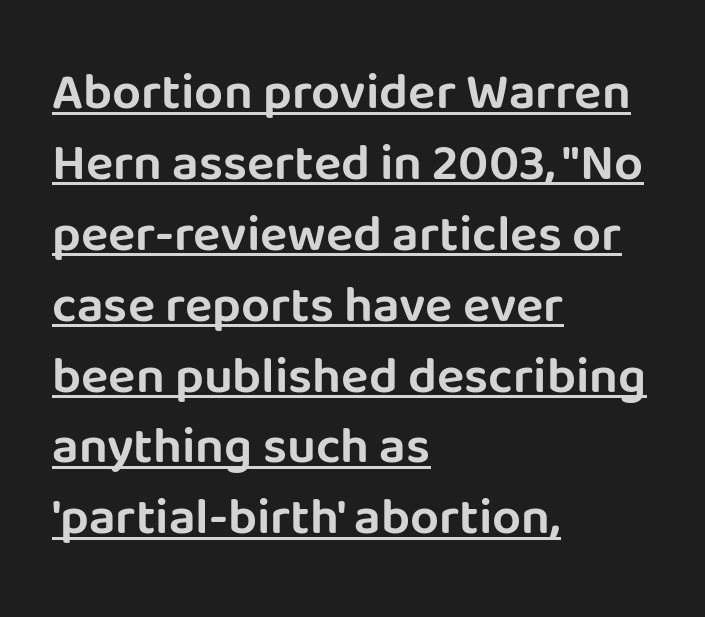
The image shows 51 px sans-serif type, upright; set left-aligned, normal line spacing (1.39x), normal letter spacing, underlined; low stroke contrast and a large x-height.
